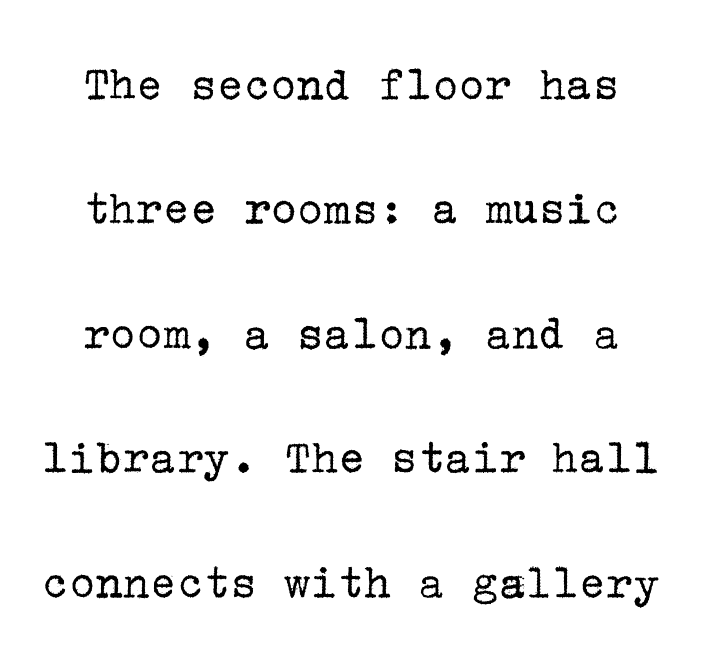
The image shows 50 px regular-weight serif type, upright; set loose line spacing (2.49x), normal letter spacing, not underlined; low stroke contrast and a medium x-height.
